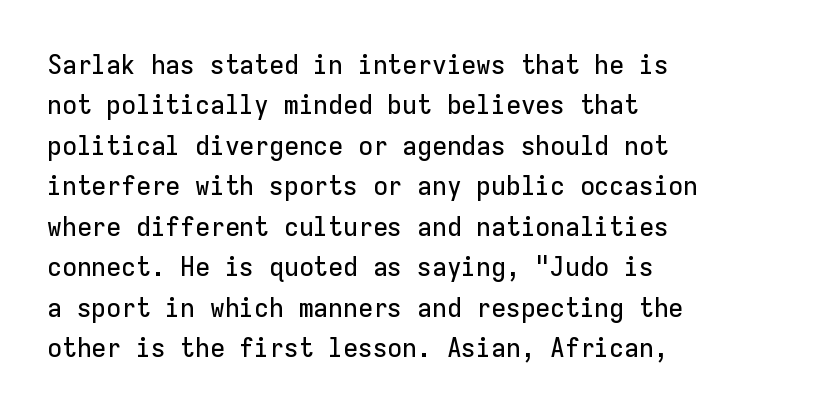
The image shows 27 px text type, upright; set left-aligned, normal line spacing (1.5x), normal letter spacing, not underlined.
